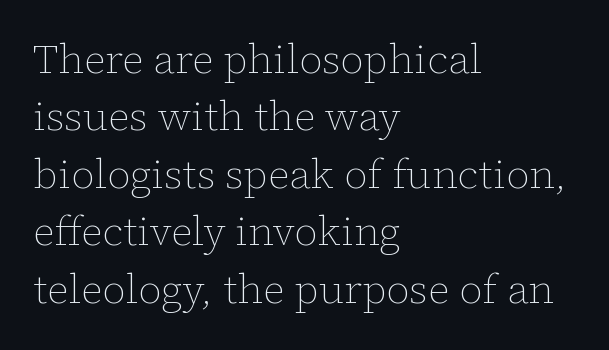
{"italic": "no", "bold": "no", "weight": "thin", "width": "normal", "stroke_contrast": "low", "x_height": "medium", "monospaced": "no", "underline": "no", "align": "left", "line_spacing": "normal", "line_spacing_ratio": 1.4, "letter_spacing": "normal", "letter_spacing_em": 0.0, "glyph_px": 41}
